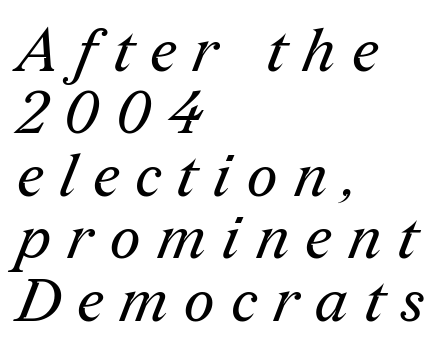
{"serif": "yes", "bold": "no", "weight": "regular", "width": "normal", "stroke_contrast": "medium", "x_height": "medium", "monospaced": "no", "underline": "no", "align": "left", "line_spacing": "tight", "line_spacing_ratio": 1.04, "letter_spacing": "wide", "letter_spacing_em": 0.28, "glyph_px": 60}
